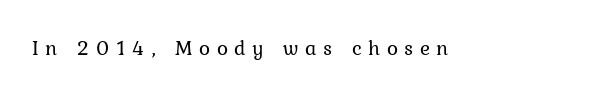
This is roman type, the default non-slanted kind. Between one letter and the next there's a generous, obvious gap. These glyphs show unthickened strokes, regular width or finer. The space beneath each line is pristine and unruled.
